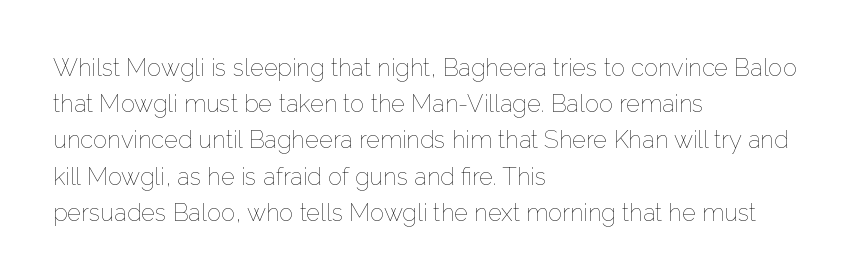
{"italic": "no", "bold": "no", "underline": "no", "align": "left", "line_spacing": "normal", "line_spacing_ratio": 1.51, "letter_spacing": "normal", "letter_spacing_em": 0.0, "glyph_px": 24}
